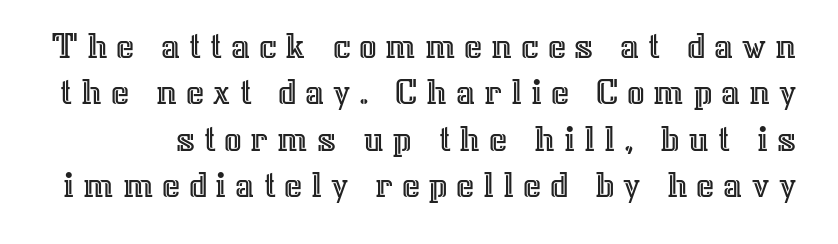
The letterforms stand isolated, each surrounded by extra space. Posture: vertical. Note the varied advance widths — an 'i' is clearly narrower than an 'm'. Plain, unruled lines of type.
